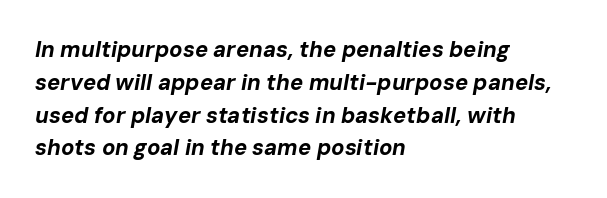
Q: Is the text bold? A: Yes.
Q: Is the text italic (slanted)? A: Yes, it leans right by about 10 degrees.
Q: Is the text underlined? A: No.
Q: How is the paragraph aligned? A: Left-aligned.
Q: Is the spacing between letters normal or unusually wide? A: Normal.
Q: Is the spacing between lines tight, normal or loose? A: Normal.
